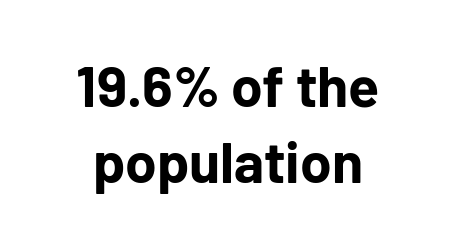
Q: Is the text bold? A: Yes.
Q: Is the text italic (slanted)? A: No, it is upright.
Q: Is the typeface a serif or a sans-serif typeface? A: Sans-serif.
Q: Is the text underlined? A: No.
Q: Is the spacing between letters normal or unusually wide? A: Normal.
Q: Is the spacing between lines tight, normal or loose? A: Normal.
Q: Width (condensed, normal, or wide)? A: Normal.
Q: Stroke contrast? A: Low.
Q: x-height? A: Medium.
Q: Monospaced? A: No.
